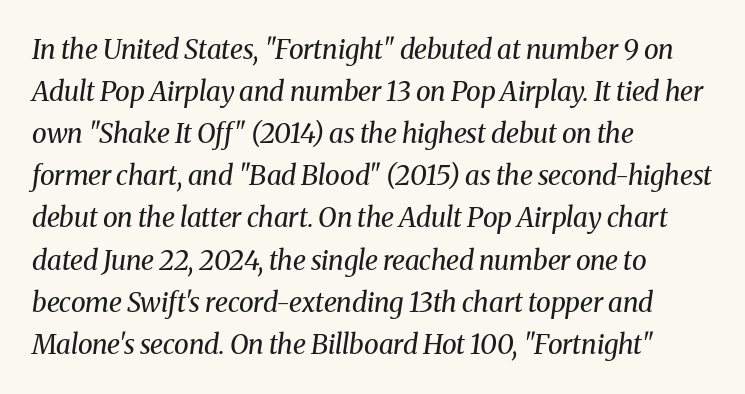
{"italic": "yes", "lean": "right", "slant_degrees": 8, "bold": "no", "underline": "no", "align": "left", "line_spacing": "normal", "line_spacing_ratio": 1.56, "letter_spacing": "normal", "letter_spacing_em": 0.0, "glyph_px": 27}
